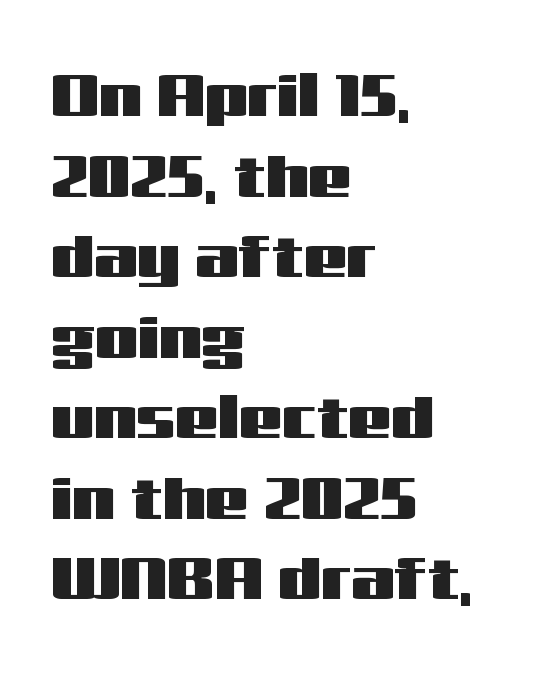
A typesetter would call this proportional, since set widths differ per character. Bare-footed words on every line. The passage shown stacks its lines at a standard gap. Default kerning and tracking; the words read as compact shapes. Layout note: lines flush left. Ordinary non-slanted type is in use.
